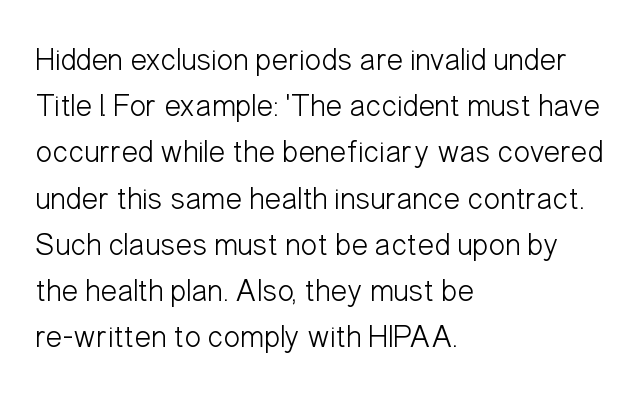
The image shows 31 px light, condensed sans-serif type, upright; set left-aligned, normal line spacing (1.49x), normal letter spacing, not underlined; low stroke contrast and a medium x-height.
